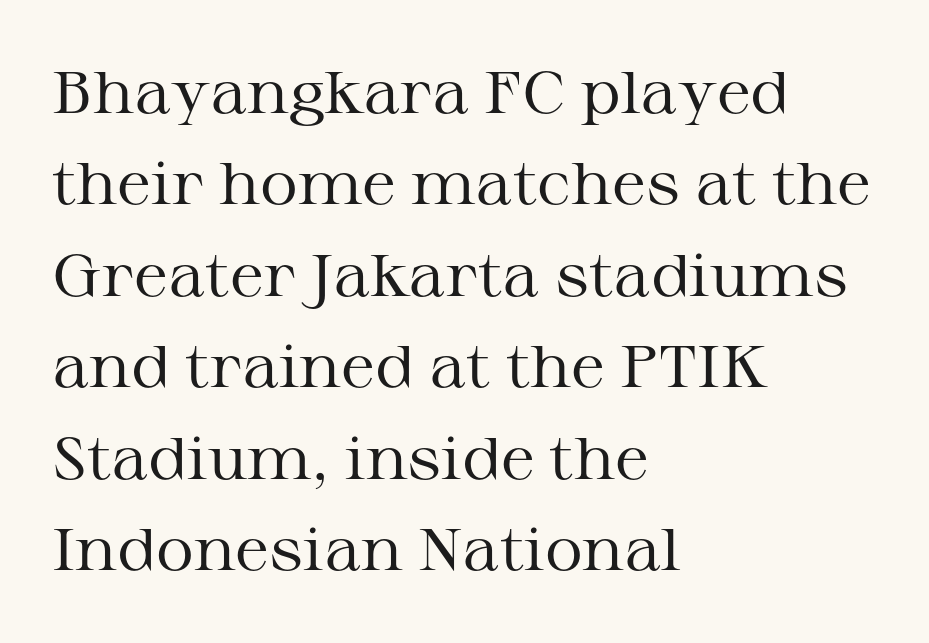
Q: Is the text bold? A: No.
Q: Is the text italic (slanted)? A: No, it is upright.
Q: Is the typeface a serif or a sans-serif typeface? A: Serif.
Q: Is the text underlined? A: No.
Q: How is the paragraph aligned? A: Left-aligned.
Q: Is the spacing between letters normal or unusually wide? A: Normal.
Q: Is the spacing between lines tight, normal or loose? A: Normal.
Q: Width (condensed, normal, or wide)? A: Wide.
Q: Stroke contrast? A: Medium.
Q: x-height? A: Medium.
Q: Monospaced? A: No.
